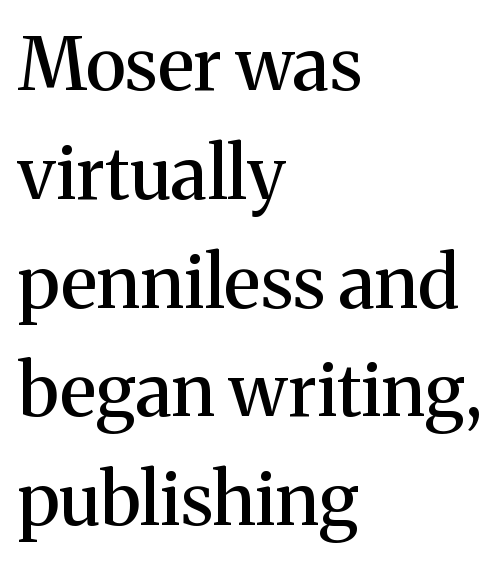
Q: Is the text italic (slanted)? A: No, it is upright.
Q: Is the typeface a serif or a sans-serif typeface? A: Serif.
Q: Is the text underlined? A: No.
Q: How is the paragraph aligned? A: Left-aligned.
Q: Is the spacing between letters normal or unusually wide? A: Normal.
Q: Is the spacing between lines tight, normal or loose? A: Normal.
Q: Width (condensed, normal, or wide)? A: Normal.
Q: Stroke contrast? A: Medium.
Q: x-height? A: Medium.
Q: Monospaced? A: No.
